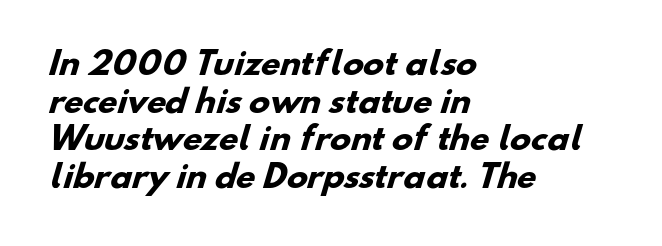
{"serif": "no", "bold": "yes", "weight": "heavy", "width": "normal", "stroke_contrast": "low", "x_height": "small", "monospaced": "no", "underline": "no", "align": "left", "line_spacing_ratio": 1.21, "letter_spacing": "normal", "letter_spacing_em": 0.0, "glyph_px": 31}
